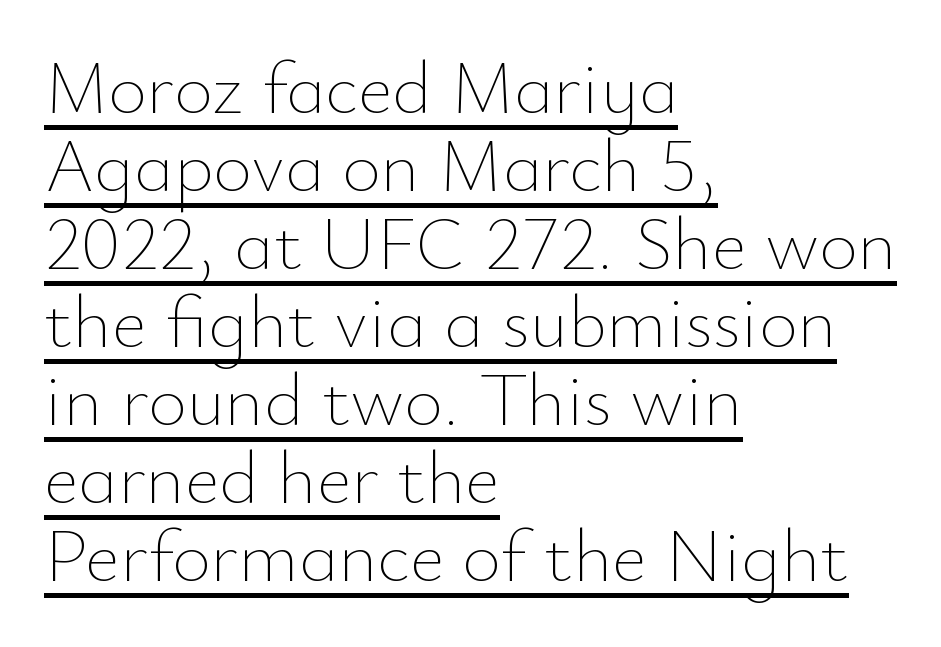
{"italic": "no", "bold": "no", "weight": "thin", "width": "normal", "stroke_contrast": "low", "x_height": "small", "monospaced": "no", "underline": "yes", "align": "left", "line_spacing": "tight", "line_spacing_ratio": 1.04, "letter_spacing": "normal", "letter_spacing_em": 0.0, "glyph_px": 75}
